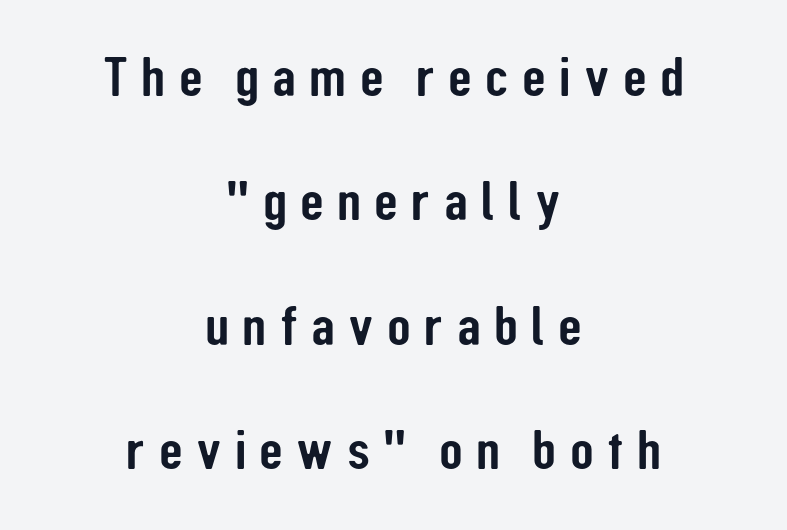
The image shows 55 px condensed sans-serif type, upright; set centered, loose line spacing (2.26x), unusually wide letter spacing (+0.24 em), not underlined; low stroke contrast and a medium x-height.
